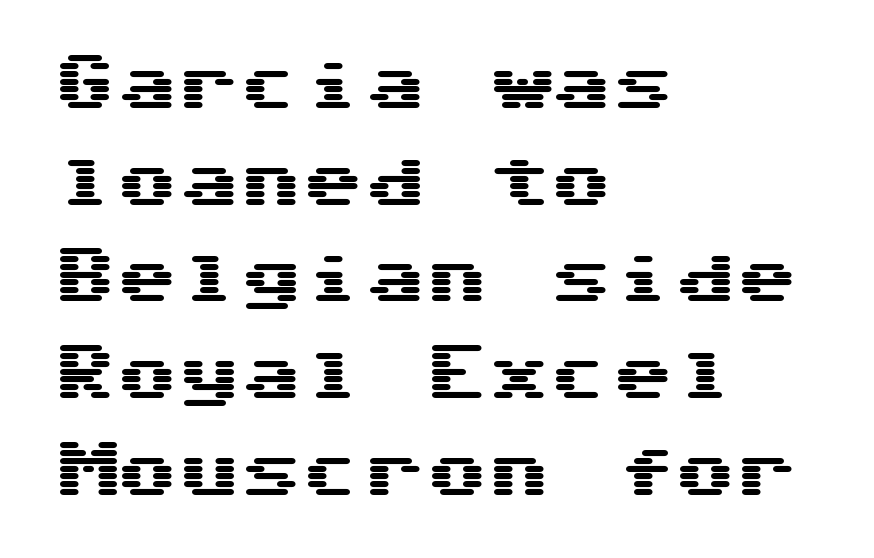
The tracking reads as untouched default to a designer's eye. A typesetter would label this face a sans. Vertical spacing — default. Upright lettering throughout. Type without underlining.
